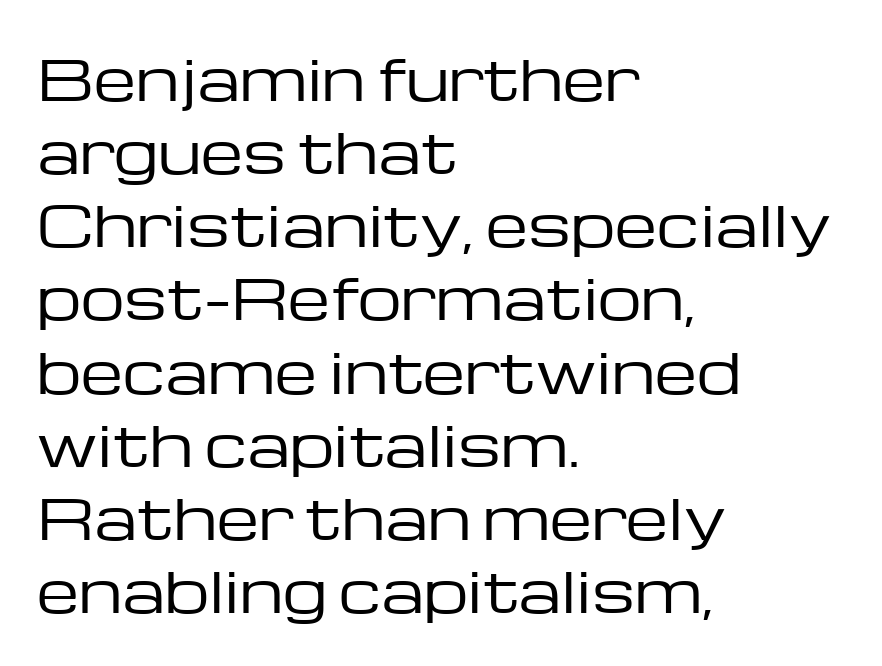
The image shows 55 px regular-weight, wide sans-serif type, upright; set left-aligned, normal line spacing (1.33x), normal letter spacing, not underlined; low stroke contrast and a medium x-height.
